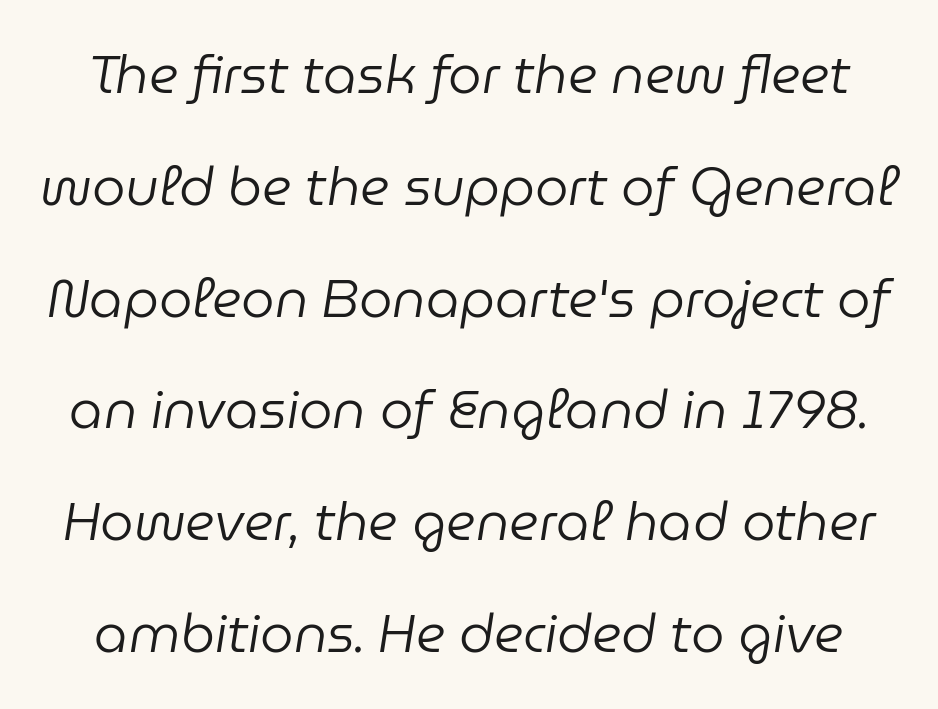
Q: Is the text bold? A: No.
Q: Is the text italic (slanted)? A: Yes, it leans right by about 9 degrees.
Q: Is the text underlined? A: No.
Q: Is the spacing between letters normal or unusually wide? A: Normal.
Q: Is the spacing between lines tight, normal or loose? A: Loose.
Q: Width (condensed, normal, or wide)? A: Normal.
Q: Stroke contrast? A: Low.
Q: x-height? A: Medium.
Q: Monospaced? A: No.
